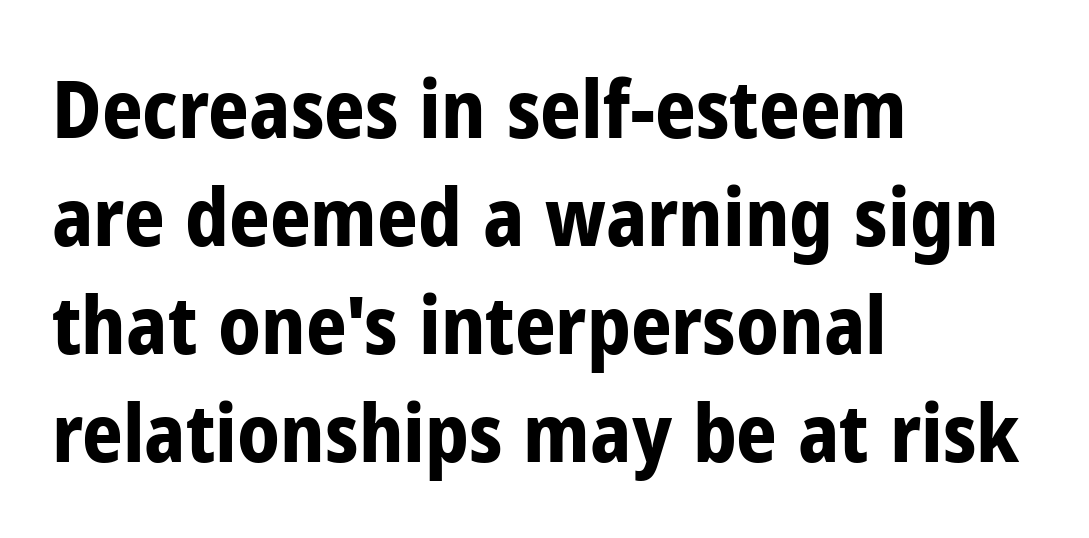
The image shows 80 px bold, condensed sans-serif type, upright; set left-aligned, normal line spacing (1.35x), normal letter spacing, not underlined; low stroke contrast and a medium x-height.
